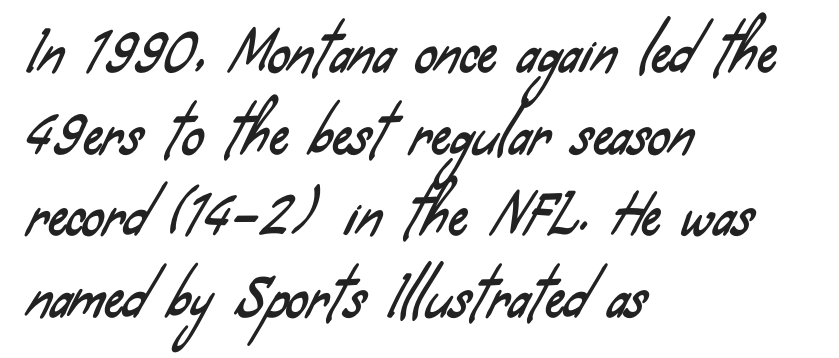
{"serif": "no", "width": "condensed", "stroke_contrast": "low", "x_height": "small", "monospaced": "no", "underline": "no", "align": "left", "line_spacing": "normal", "line_spacing_ratio": 1.51, "letter_spacing": "normal", "letter_spacing_em": 0.0, "glyph_px": 54}
